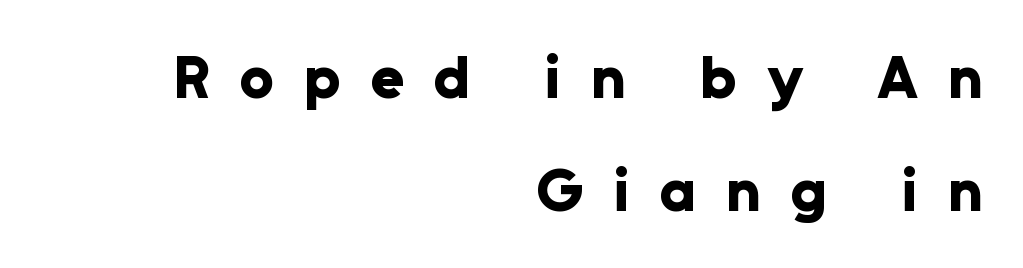
{"serif": "no", "italic": "no", "bold": "yes", "weight": "bold", "width": "normal", "stroke_contrast": "low", "x_height": "medium", "monospaced": "no", "underline": "no", "align": "right", "line_spacing_ratio": 1.86, "letter_spacing": "wide", "letter_spacing_em": 0.49, "glyph_px": 61}
